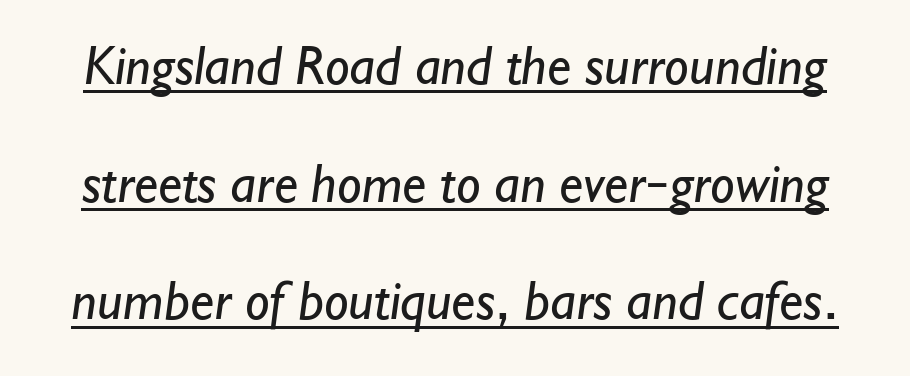
Q: Is the text bold? A: No.
Q: Is the typeface a serif or a sans-serif typeface? A: Sans-serif.
Q: Is the text underlined? A: Yes.
Q: Is the spacing between letters normal or unusually wide? A: Normal.
Q: Is the spacing between lines tight, normal or loose? A: Loose.
Q: Width (condensed, normal, or wide)? A: Normal.
Q: Stroke contrast? A: Low.
Q: x-height? A: Small.
Q: Monospaced? A: No.
